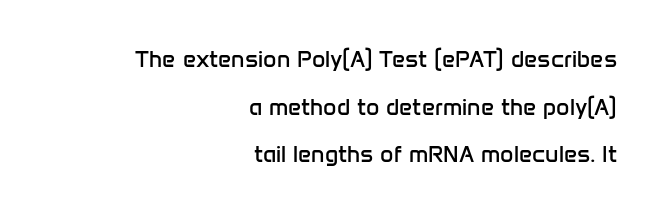
Q: Is the text bold? A: No.
Q: Is the text italic (slanted)? A: No, it is upright.
Q: Is the text underlined? A: No.
Q: How is the paragraph aligned? A: Right-aligned.
Q: Is the spacing between letters normal or unusually wide? A: Normal.
Q: Is the spacing between lines tight, normal or loose? A: Loose.
